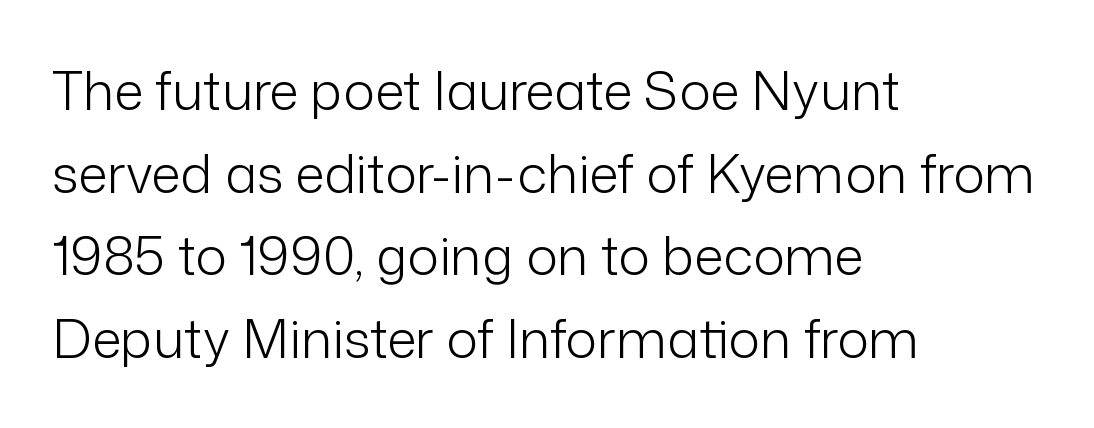
{"serif": "no", "italic": "no", "bold": "no", "weight": "light", "width": "normal", "stroke_contrast": "low", "x_height": "medium", "monospaced": "no", "underline": "no", "align": "left", "line_spacing": "normal", "line_spacing_ratio": 1.56, "letter_spacing": "normal", "letter_spacing_em": 0.0, "glyph_px": 53}
